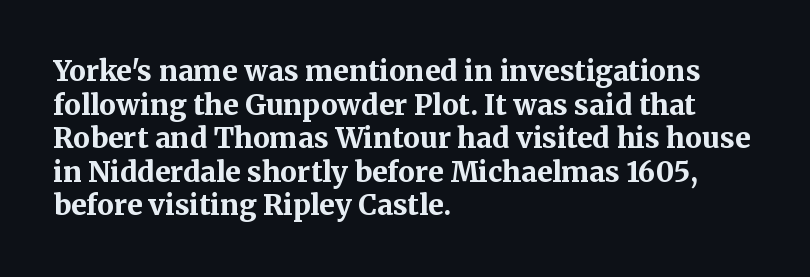
The image shows 28 px bold serif type, upright; set left-aligned, line spacing 1.2x, normal letter spacing, not underlined; medium stroke contrast and a medium x-height.
